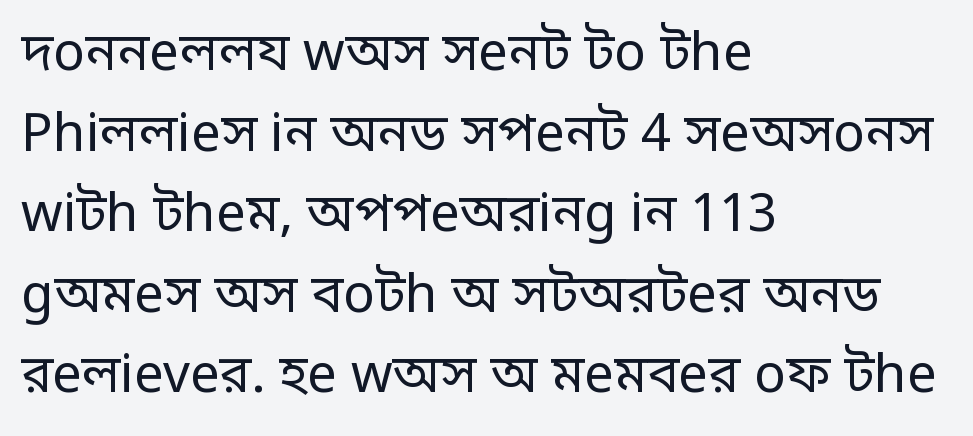
The image shows 53 px regular-weight sans-serif type, upright; set left-aligned, normal line spacing (1.52x), normal letter spacing, not underlined; low stroke contrast and a large x-height.
